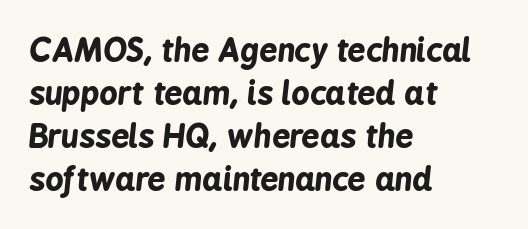
Q: Is the text bold? A: Yes.
Q: Is the text italic (slanted)? A: Yes, it leans right by about 6 degrees.
Q: Is the text underlined? A: No.
Q: How is the paragraph aligned? A: Left-aligned.
Q: Is the spacing between letters normal or unusually wide? A: Normal.
Q: Is the spacing between lines tight, normal or loose? A: Normal.
Q: Width (condensed, normal, or wide)? A: Condensed.
Q: Stroke contrast? A: Low.
Q: x-height? A: Medium.
Q: Monospaced? A: No.
